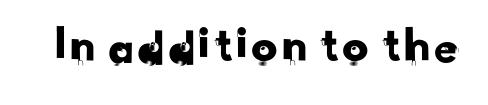
Q: Is the typeface a serif or a sans-serif typeface? A: Sans-serif.
Q: Is the text underlined? A: No.
Q: Is the spacing between letters normal or unusually wide? A: Normal.
Q: Width (condensed, normal, or wide)? A: Normal.
Q: Stroke contrast? A: Low.
Q: x-height? A: Small.
Q: Monospaced? A: No.
